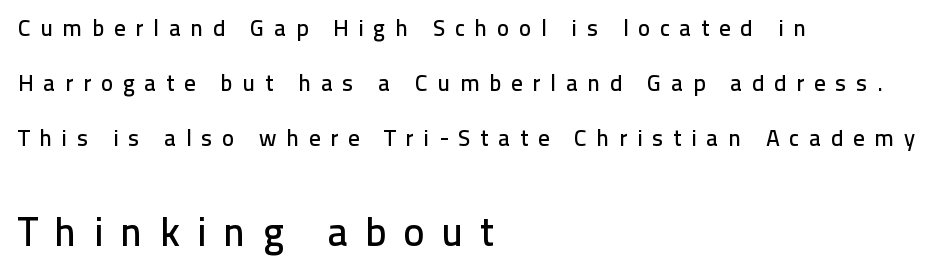
Q: Is the text italic (slanted)? A: No, it is upright.
Q: Is the typeface a serif or a sans-serif typeface? A: Sans-serif.
Q: Is the text underlined? A: No.
Q: How is the paragraph aligned? A: Left-aligned.
Q: Is the spacing between letters normal or unusually wide? A: Unusually wide.
Q: Is the spacing between lines tight, normal or loose? A: Loose.
Q: Which block of text is set in a larger size, the first (top) or the second (bottom)? A: The second (bottom) one.
Q: Width (condensed, normal, or wide)? A: Normal.
Q: Stroke contrast? A: Low.
Q: x-height? A: Medium.
Q: Monospaced? A: No.
